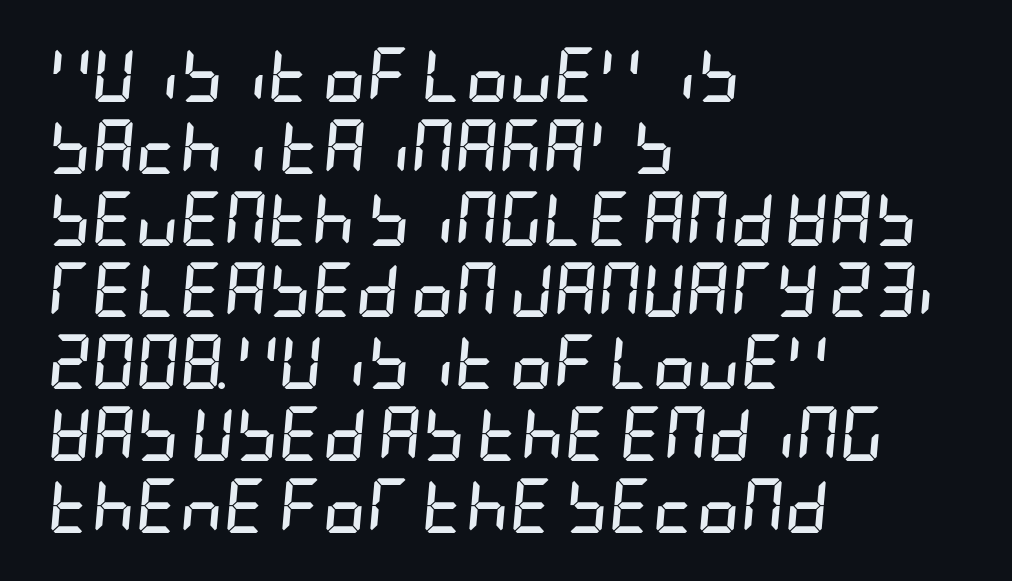
Nobody drew a line under any word here. If you drew a line through each stem, it would be angled. On the weight axis this lands at bold, roughly 700. The space between consecutive lines is moderate.
